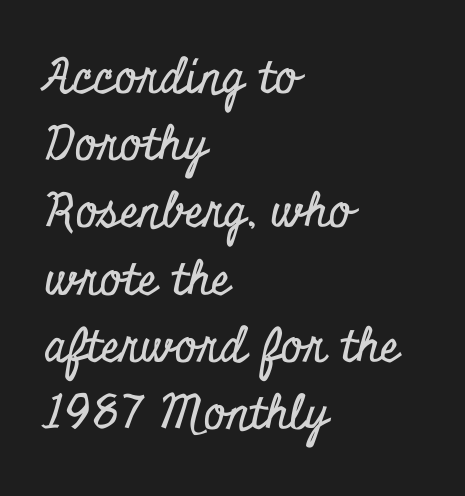
The image shows 47 px condensed serif type; set left-aligned, normal line spacing (1.43x), normal letter spacing, not underlined; low stroke contrast and a small x-height.
